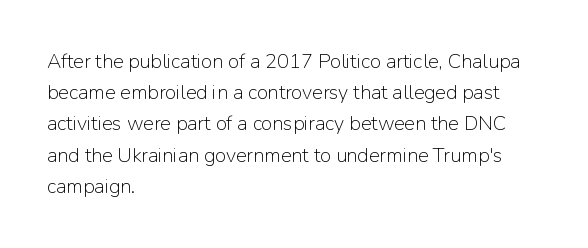
{"italic": "no", "bold": "no", "underline": "no", "align": "left", "line_spacing": "normal", "line_spacing_ratio": 1.56, "letter_spacing": "normal", "letter_spacing_em": 0.0, "glyph_px": 20}
